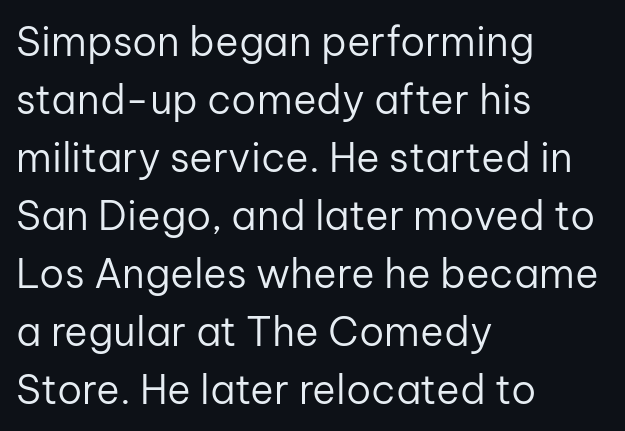
The image shows 40 px regular-weight sans-serif type, upright; set left-aligned, normal line spacing (1.45x), normal letter spacing, not underlined; low stroke contrast and a medium x-height.
